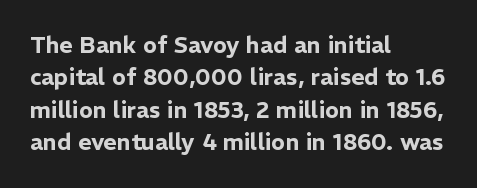
Rule under the text: the space is simply empty. Glyph-to-glyph distance matches everyday printed text. This block has exactly the height ordinary leading produces. Every character sits straight up, as roman type does. Teacher's note: observe the even left margin — that is flush-left alignment.
